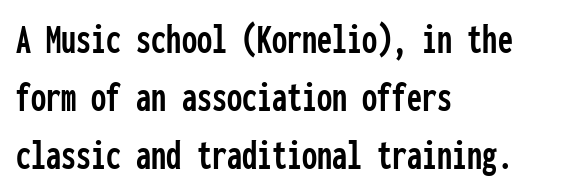
The image shows 43 px condensed sans-serif type, upright, monospaced; set left-aligned, normal line spacing (1.35x), normal letter spacing, not underlined; low stroke contrast and a medium x-height.
